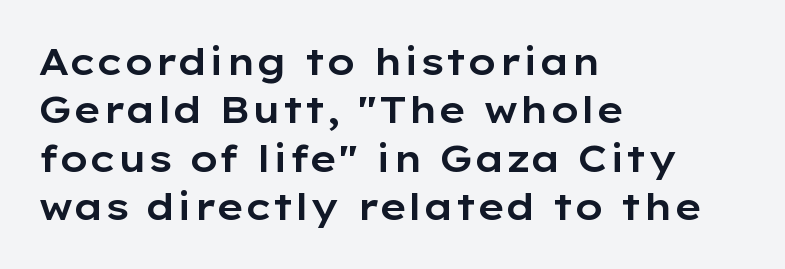
The rag falls on the right side of this text block. Grotesque or geometric, the face here clearly has no serifs. Any mark beneath the type? The region is blank. Do the characters align in a grid? No, the font is proportional.
